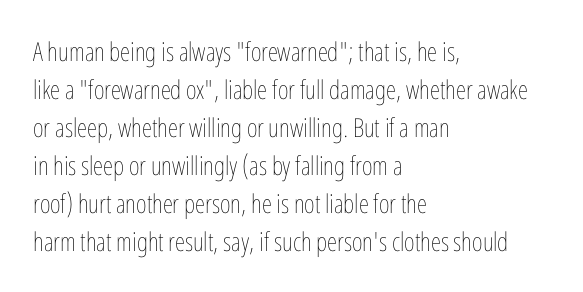
{"italic": "no", "bold": "no", "underline": "no", "align": "left", "line_spacing": "normal", "line_spacing_ratio": 1.46, "letter_spacing": "normal", "letter_spacing_em": 0.0, "glyph_px": 26}
